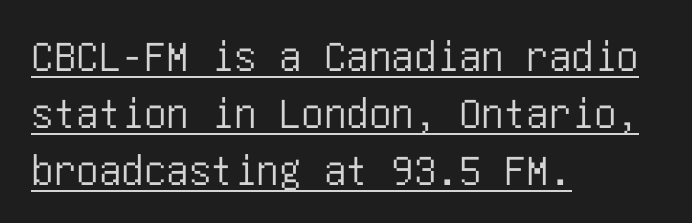
{"serif": "no", "italic": "no", "width": "condensed", "stroke_contrast": "low", "x_height": "large", "underline": "yes", "align": "left", "line_spacing": "normal", "line_spacing_ratio": 1.27, "letter_spacing": "normal", "letter_spacing_em": 0.0, "glyph_px": 45}
